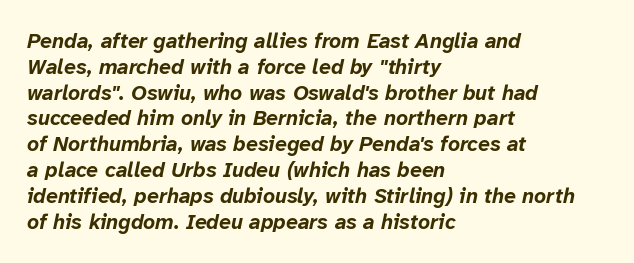
The image shows 21 px bold type, italic (leaning right); set left-aligned, line spacing 1.23x, normal letter spacing, not underlined.
